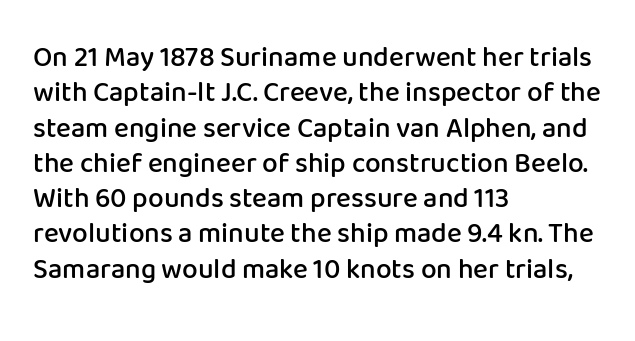
{"serif": "no", "italic": "no", "bold": "semi", "weight": "semibold", "width": "normal", "stroke_contrast": "low", "x_height": "medium", "monospaced": "no", "underline": "no", "align": "left", "line_spacing": "normal", "line_spacing_ratio": 1.26, "letter_spacing": "normal", "letter_spacing_em": 0.0, "glyph_px": 28}
